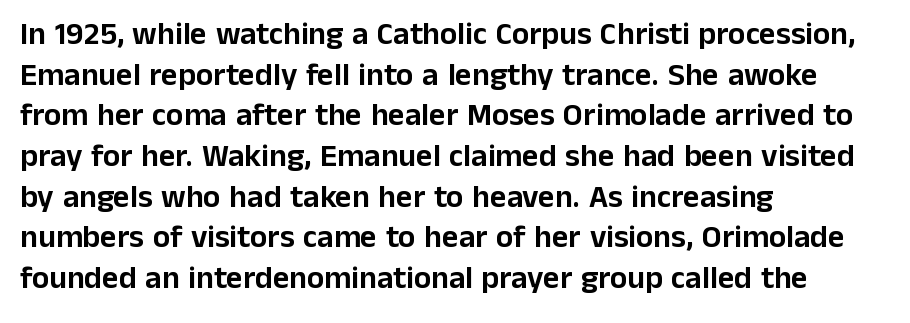
Q: Is the text italic (slanted)? A: No, it is upright.
Q: Is the typeface a serif or a sans-serif typeface? A: Sans-serif.
Q: Is the text underlined? A: No.
Q: How is the paragraph aligned? A: Left-aligned.
Q: Is the spacing between letters normal or unusually wide? A: Normal.
Q: Is the spacing between lines tight, normal or loose? A: Normal.
Q: Width (condensed, normal, or wide)? A: Normal.
Q: Stroke contrast? A: Low.
Q: x-height? A: Medium.
Q: Monospaced? A: No.
